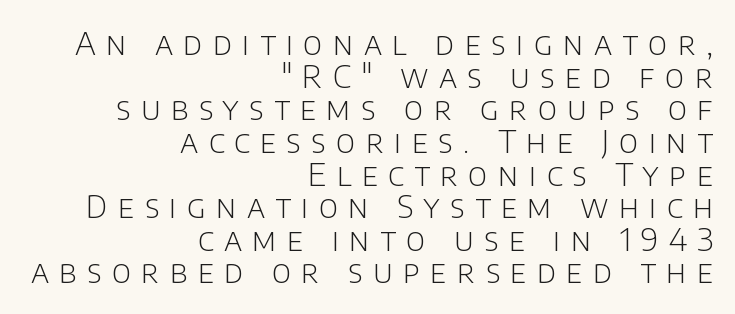
The image shows 32 px light sans-serif type, upright; set right-aligned, tight line spacing (1.02x), unusually wide letter spacing (+0.32 em), not underlined; low stroke contrast and a large x-height.
